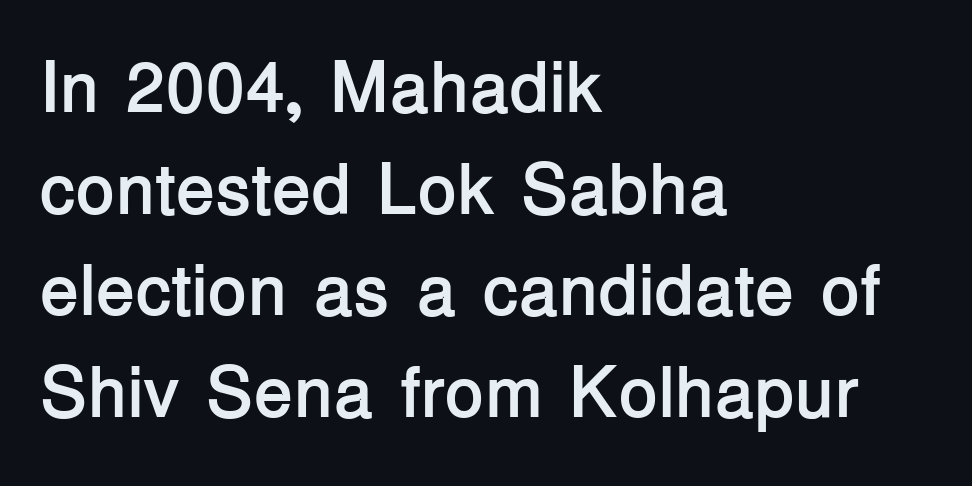
Q: Is the text bold? A: Yes.
Q: Is the text italic (slanted)? A: No, it is upright.
Q: Is the typeface a serif or a sans-serif typeface? A: Sans-serif.
Q: Is the text underlined? A: No.
Q: How is the paragraph aligned? A: Left-aligned.
Q: Is the spacing between letters normal or unusually wide? A: Normal.
Q: Is the spacing between lines tight, normal or loose? A: Normal.
Q: Width (condensed, normal, or wide)? A: Normal.
Q: Stroke contrast? A: Low.
Q: x-height? A: Medium.
Q: Monospaced? A: No.
